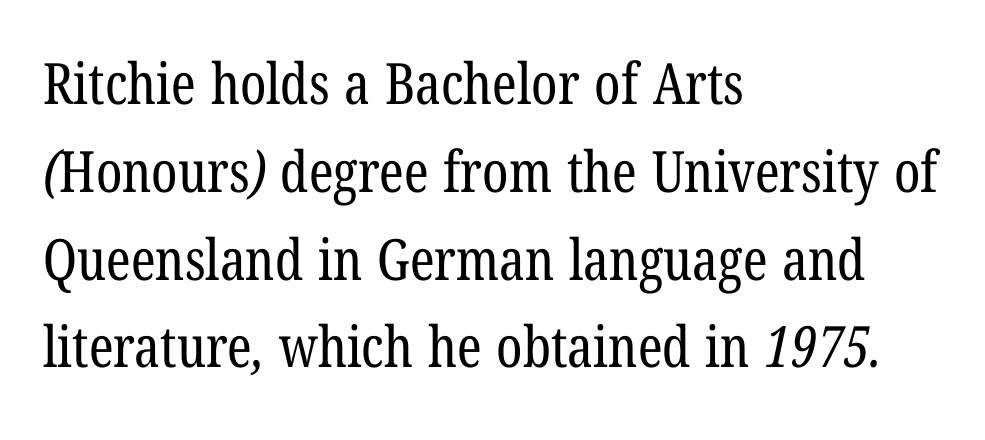
Q: Is the text bold? A: No.
Q: Is the typeface a serif or a sans-serif typeface? A: Serif.
Q: Is the text underlined? A: No.
Q: How is the paragraph aligned? A: Left-aligned.
Q: Is the spacing between letters normal or unusually wide? A: Normal.
Q: Is the spacing between lines tight, normal or loose? A: Normal.
Q: Width (condensed, normal, or wide)? A: Condensed.
Q: Stroke contrast? A: Low.
Q: x-height? A: Medium.
Q: Monospaced? A: No.
